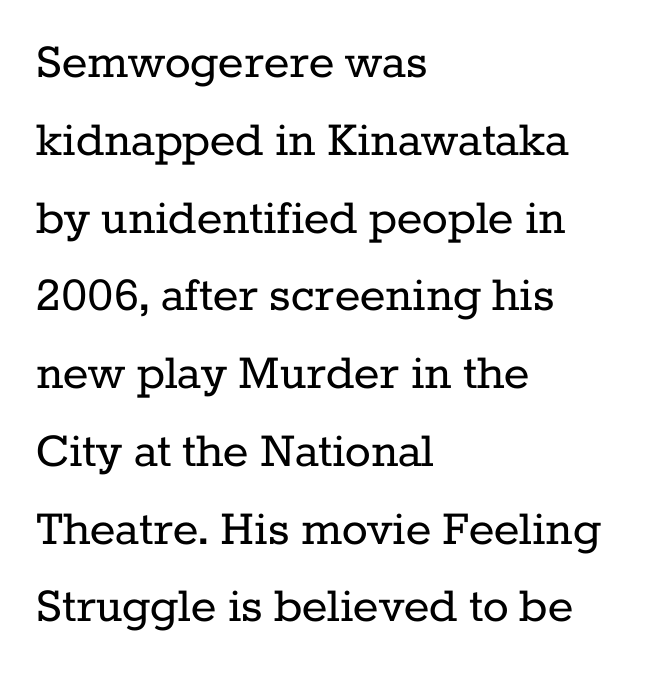
{"serif": "yes", "italic": "no", "bold": "no", "weight": "regular", "width": "normal", "stroke_contrast": "low", "x_height": "medium", "monospaced": "no", "underline": "no", "align": "left", "line_spacing": "normal", "line_spacing_ratio": 1.44, "letter_spacing": "normal", "letter_spacing_em": 0.0, "glyph_px": 54}
